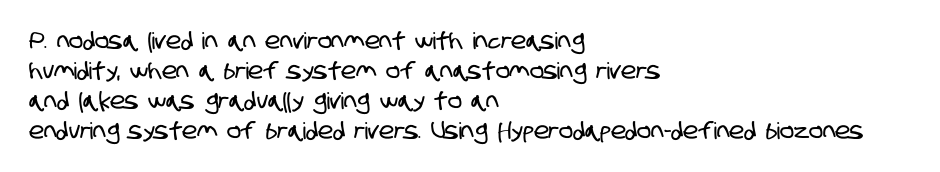
{"underline": "no", "align": "left", "line_spacing": "normal", "line_spacing_ratio": 1.3, "letter_spacing": "normal", "letter_spacing_em": 0.0, "glyph_px": 23}
